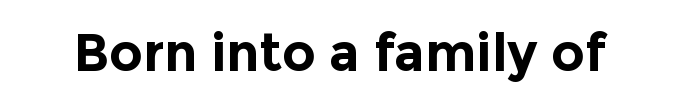
Q: Is the text bold? A: Yes.
Q: Is the text italic (slanted)? A: No, it is upright.
Q: Is the typeface a serif or a sans-serif typeface? A: Sans-serif.
Q: Is the text underlined? A: No.
Q: Is the spacing between letters normal or unusually wide? A: Normal.
Q: Width (condensed, normal, or wide)? A: Normal.
Q: x-height? A: Medium.
Q: Monospaced? A: No.
